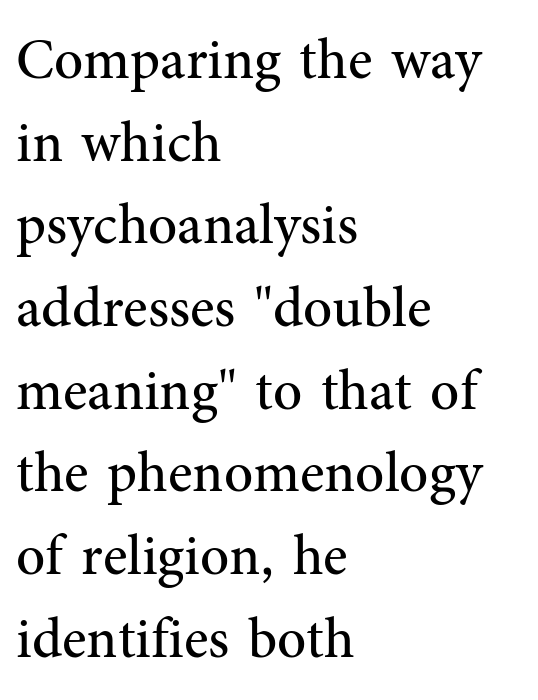
The image shows 57 px regular-weight serif type, upright; set left-aligned, normal line spacing (1.45x), normal letter spacing, not underlined; medium stroke contrast and a medium x-height.
